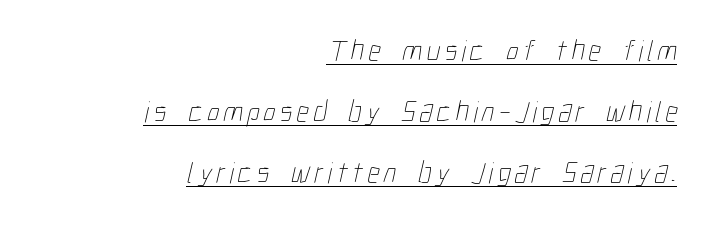
Q: Is the text bold? A: No.
Q: Is the text underlined? A: Yes.
Q: How is the paragraph aligned? A: Right-aligned.
Q: Is the spacing between lines tight, normal or loose? A: Loose.
Q: Width (condensed, normal, or wide)? A: Condensed.
Q: Stroke contrast? A: Low.
Q: x-height? A: Medium.
Q: Monospaced? A: No.
